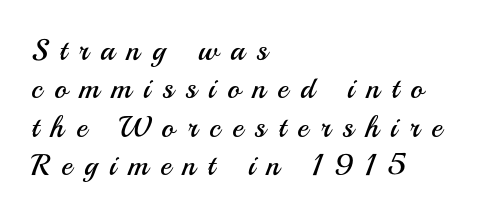
Leftover space on each line is placed entirely after the last word. Check under the words: just untouched page. Spacing verdict: proportional, widths tailored to each character.
